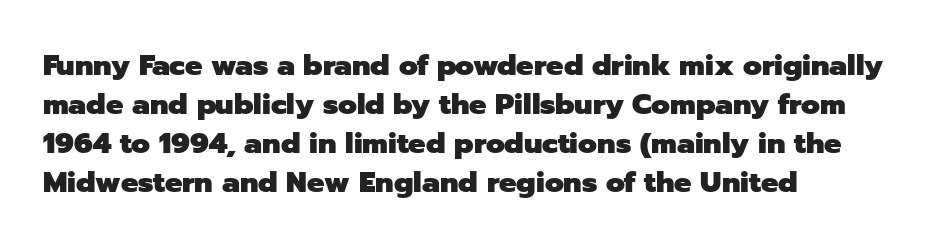
The image shows 29 px heavy sans-serif type, upright; set left-aligned, normal line spacing (1.34x), normal letter spacing, not underlined; low stroke contrast and a medium x-height.
